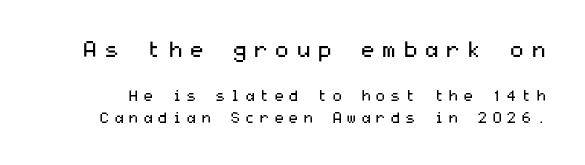
{"italic": "no", "bold": "no", "underline": "no", "line_spacing": "normal", "line_spacing_ratio": 1.46, "letter_spacing": "wide", "letter_spacing_em": 0.27, "larger_block": "first", "size_ratio": 1.47, "glyph_px": 22}
